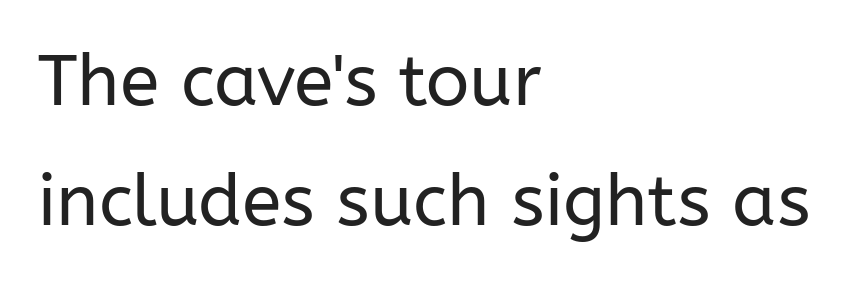
The image shows 72 px regular-weight sans-serif type, upright; set left-aligned, normal line spacing (1.66x), normal letter spacing, not underlined; low stroke contrast and a medium x-height.
